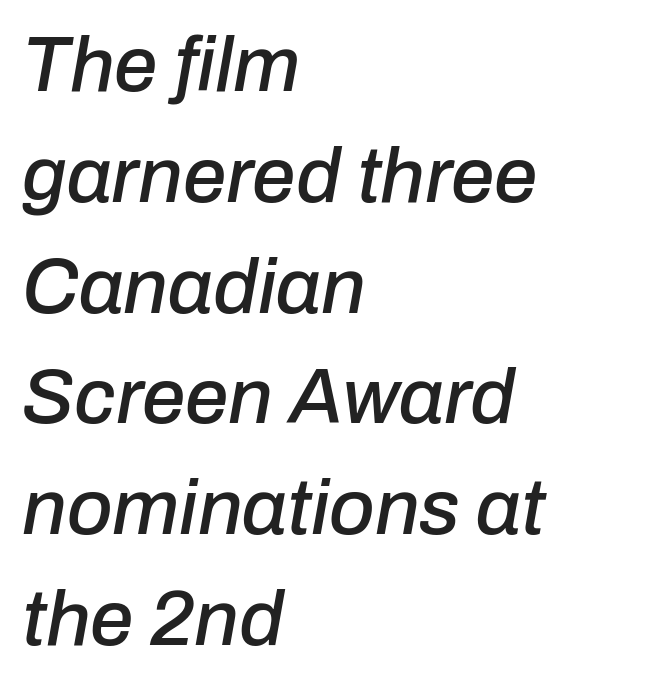
The image shows 78 px text type, italic (leaning right); set left-aligned, normal line spacing (1.42x), normal letter spacing, not underlined; low stroke contrast and a medium x-height.
